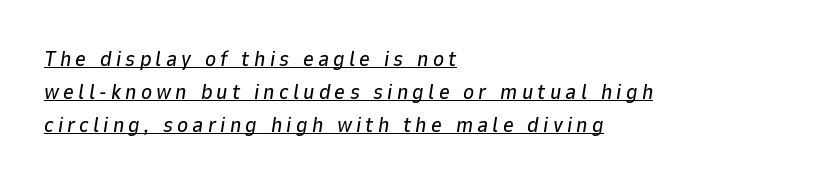
The image shows 21 px text type, italic (leaning right); set left-aligned, normal line spacing (1.57x), unusually wide letter spacing (+0.2 em), underlined.
